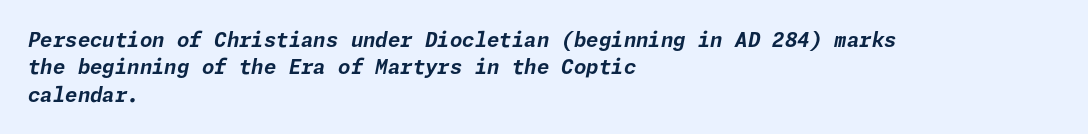
{"italic": "yes", "lean": "right", "slant_degrees": 11, "bold": "yes", "underline": "no", "align": "left", "line_spacing": "normal", "line_spacing_ratio": 1.37, "letter_spacing": "normal", "letter_spacing_em": 0.0, "glyph_px": 20}
